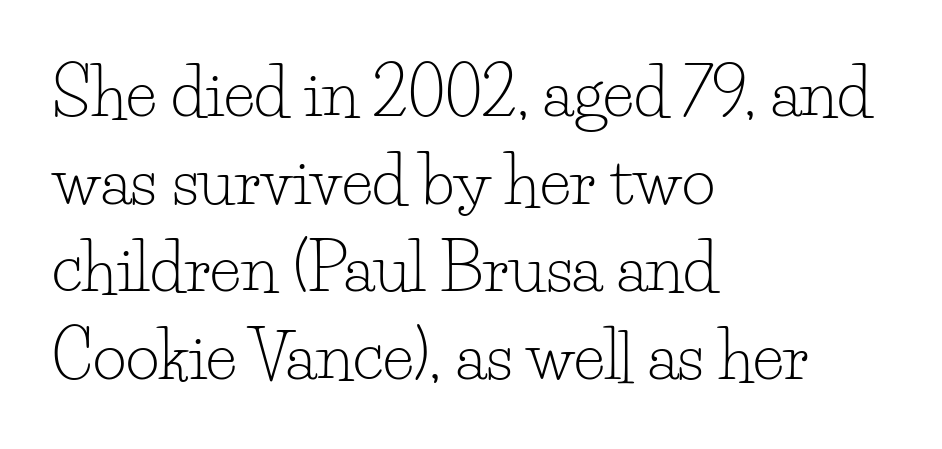
Q: Is the text bold? A: No.
Q: Is the text italic (slanted)? A: No, it is upright.
Q: Is the typeface a serif or a sans-serif typeface? A: Serif.
Q: Is the text underlined? A: No.
Q: How is the paragraph aligned? A: Left-aligned.
Q: Is the spacing between letters normal or unusually wide? A: Normal.
Q: Is the spacing between lines tight, normal or loose? A: Normal.
Q: Width (condensed, normal, or wide)? A: Normal.
Q: Stroke contrast? A: Low.
Q: x-height? A: Small.
Q: Monospaced? A: No.
